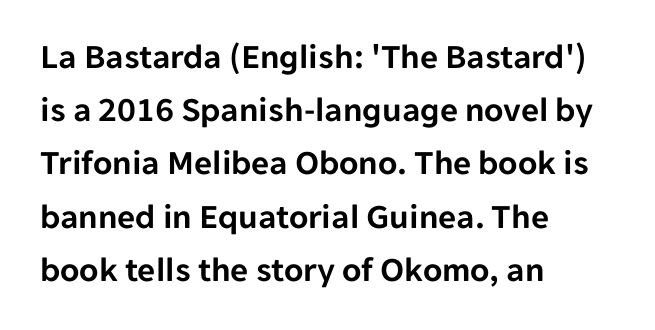
Q: Is the text italic (slanted)? A: No, it is upright.
Q: Is the typeface a serif or a sans-serif typeface? A: Sans-serif.
Q: Is the text underlined? A: No.
Q: How is the paragraph aligned? A: Left-aligned.
Q: Is the spacing between letters normal or unusually wide? A: Normal.
Q: Is the spacing between lines tight, normal or loose? A: Normal.
Q: Width (condensed, normal, or wide)? A: Normal.
Q: Stroke contrast? A: Low.
Q: x-height? A: Medium.
Q: Monospaced? A: No.
